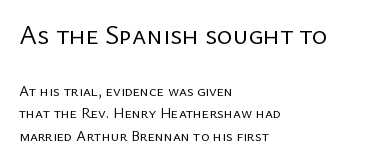
{"italic": "no", "bold": "no", "underline": "no", "align": "left", "line_spacing": "normal", "line_spacing_ratio": 1.52, "letter_spacing": "normal", "letter_spacing_em": 0.0, "larger_block": "first", "size_ratio": 1.8, "glyph_px": 27}
